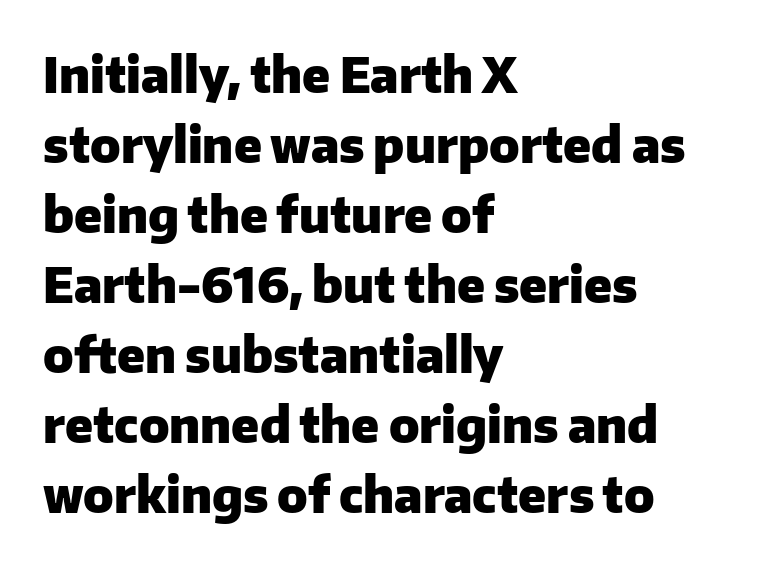
This sample has the flowing, uneven cadence of proportional lettering. In terms of letterform style, serifs are entirely absent. The rows are spaced the way most documents space them. The rendering anchors every line to the left-hand side.
